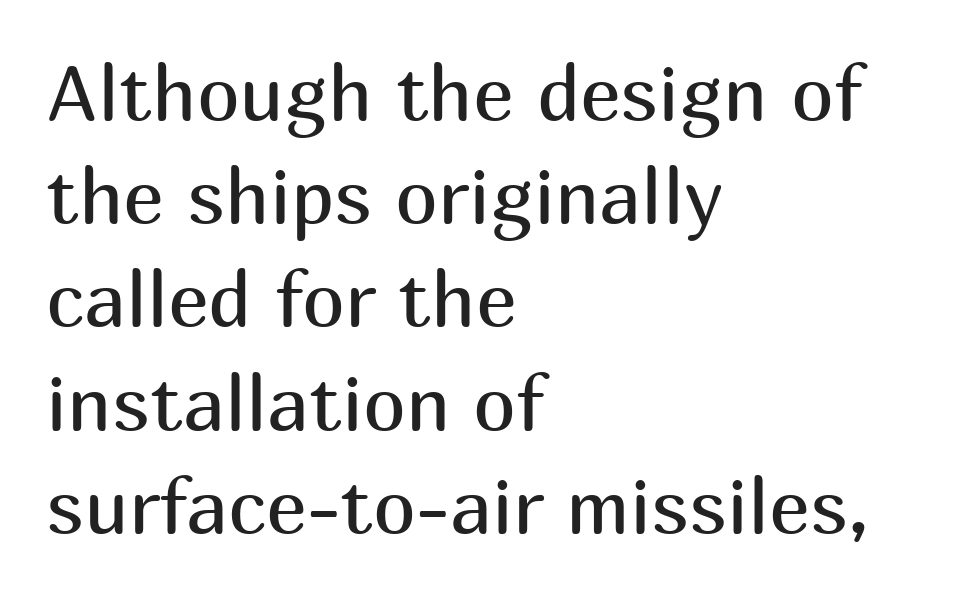
The image shows 77 px regular-weight sans-serif type, upright; set left-aligned, normal line spacing (1.34x), normal letter spacing, not underlined; medium stroke contrast and a medium x-height.
